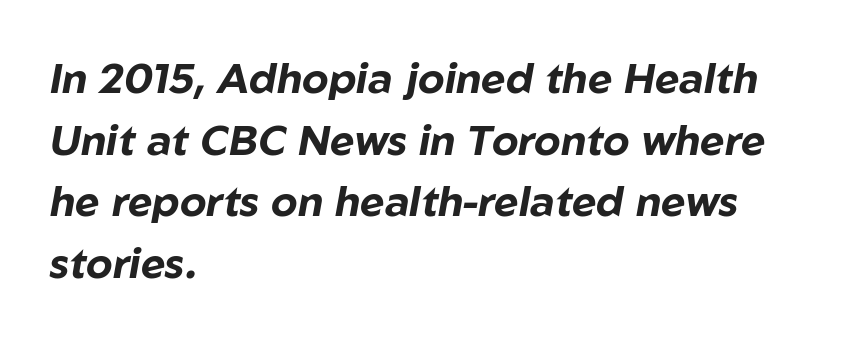
The image shows 42 px bold type, italic (leaning right); set left-aligned, normal line spacing (1.47x), normal letter spacing, not underlined; low stroke contrast and a medium x-height.
